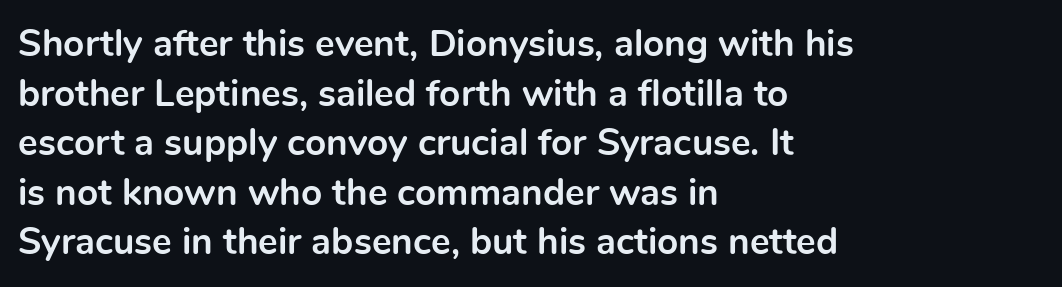
Q: Is the text bold? A: Yes.
Q: Is the text italic (slanted)? A: No, it is upright.
Q: Is the typeface a serif or a sans-serif typeface? A: Sans-serif.
Q: Is the text underlined? A: No.
Q: How is the paragraph aligned? A: Left-aligned.
Q: Is the spacing between letters normal or unusually wide? A: Normal.
Q: Is the spacing between lines tight, normal or loose? A: Normal.
Q: Width (condensed, normal, or wide)? A: Normal.
Q: x-height? A: Medium.
Q: Monospaced? A: No.
